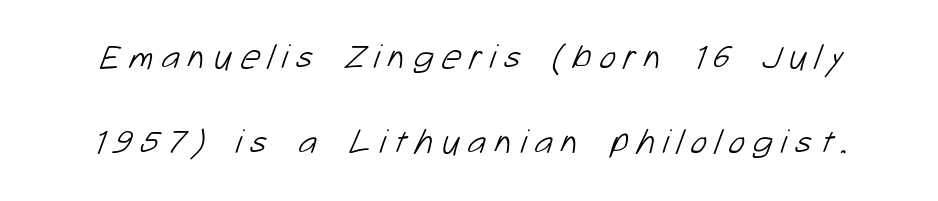
Q: Is the text bold? A: No.
Q: Is the typeface a serif or a sans-serif typeface? A: Sans-serif.
Q: Is the text underlined? A: No.
Q: Is the spacing between letters normal or unusually wide? A: Unusually wide.
Q: Is the spacing between lines tight, normal or loose? A: Loose.
Q: Width (condensed, normal, or wide)? A: Normal.
Q: Stroke contrast? A: Low.
Q: x-height? A: Medium.
Q: Monospaced? A: No.
